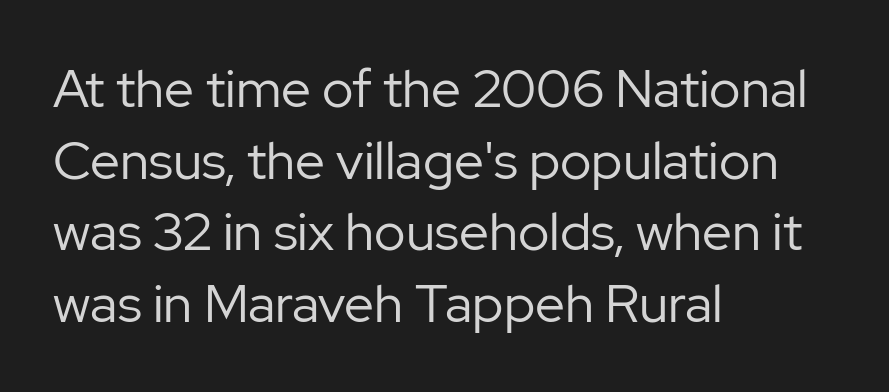
Q: Is the text bold? A: No.
Q: Is the text italic (slanted)? A: No, it is upright.
Q: Is the typeface a serif or a sans-serif typeface? A: Sans-serif.
Q: Is the text underlined? A: No.
Q: How is the paragraph aligned? A: Left-aligned.
Q: Is the spacing between letters normal or unusually wide? A: Normal.
Q: Is the spacing between lines tight, normal or loose? A: Normal.
Q: Width (condensed, normal, or wide)? A: Normal.
Q: Stroke contrast? A: Low.
Q: x-height? A: Medium.
Q: Monospaced? A: No.
